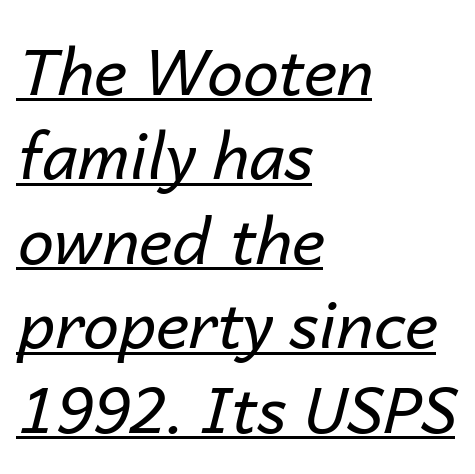
{"italic": "yes", "lean": "right", "slant_degrees": 14, "bold": "no", "weight": "regular", "width": "normal", "stroke_contrast": "low", "x_height": "medium", "monospaced": "no", "underline": "yes", "align": "left", "line_spacing": "normal", "line_spacing_ratio": 1.32, "letter_spacing": "normal", "letter_spacing_em": 0.0, "glyph_px": 64}
